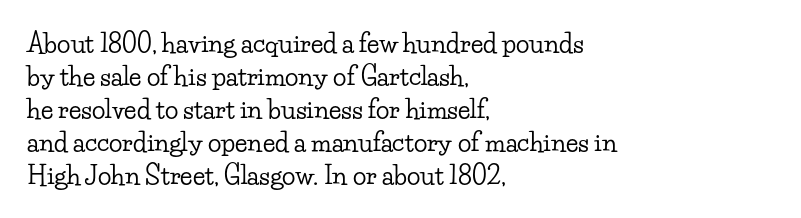
The image shows 25 px text type, upright; set left-aligned, normal line spacing (1.32x), normal letter spacing, not underlined.
